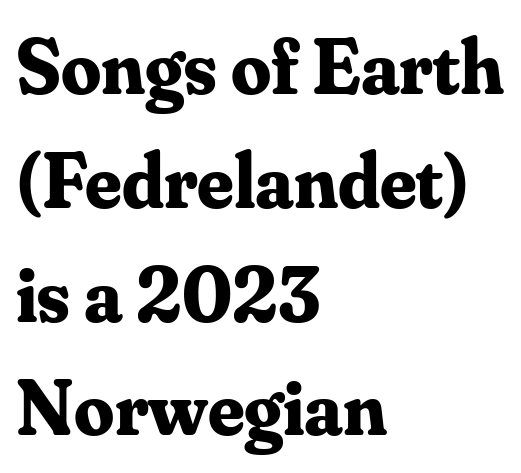
The image shows 79 px bold serif type, upright; set left-aligned, normal line spacing (1.44x), normal letter spacing, not underlined; medium stroke contrast and a small x-height.
